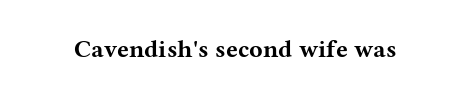
Underlining? Definitely not there. Strong, thick strokes mark this as bold type. This sample uses an upright cut, with every glyph sitting square on the baseline. A typesetter would call this zero additional tracking.
